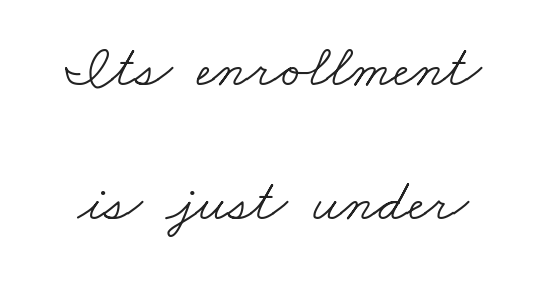
Q: Is the text bold? A: No.
Q: Is the typeface a serif or a sans-serif typeface? A: Serif.
Q: Is the text underlined? A: No.
Q: Is the spacing between letters normal or unusually wide? A: Normal.
Q: Is the spacing between lines tight, normal or loose? A: Loose.
Q: Width (condensed, normal, or wide)? A: Wide.
Q: Stroke contrast? A: Low.
Q: x-height? A: Small.
Q: Monospaced? A: No.
